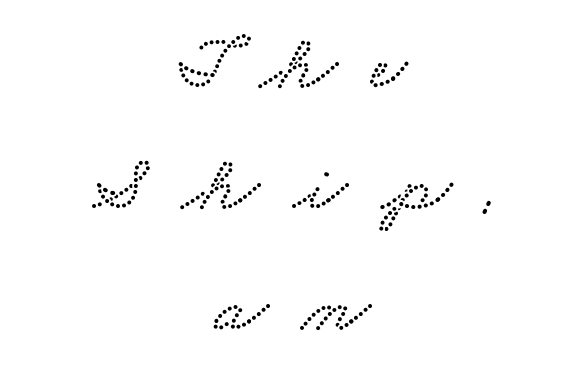
The image shows 79 px wide type; set centered, normal line spacing (1.53x), unusually wide letter spacing (+0.43 em), not underlined; low stroke contrast and a small x-height.
